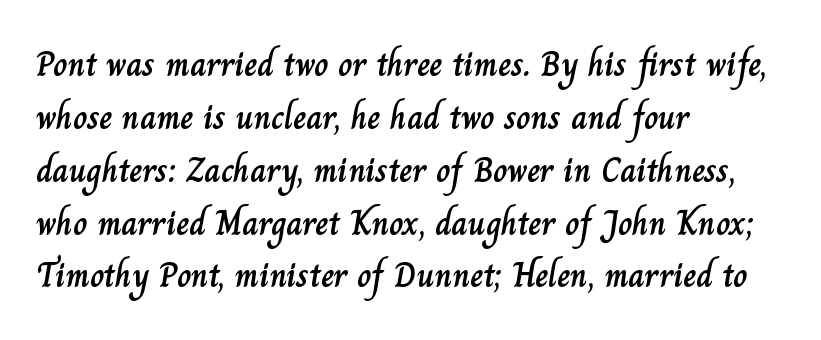
{"width": "normal", "stroke_contrast": "low", "x_height": "small", "monospaced": "no", "underline": "no", "align": "left", "line_spacing": "normal", "line_spacing_ratio": 1.51, "letter_spacing": "normal", "letter_spacing_em": 0.0, "glyph_px": 35}
